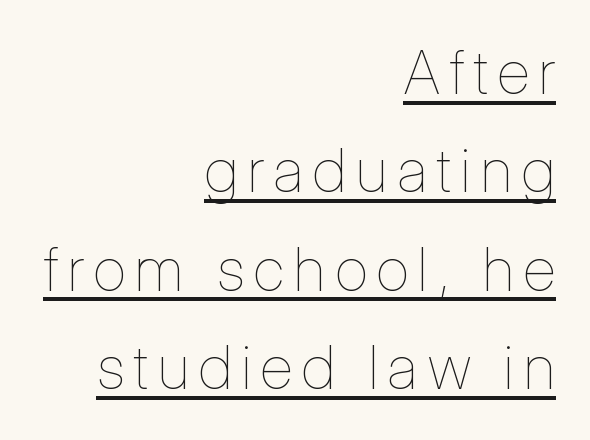
Each new line begins a customary step beneath the previous one. A rule runs beneath these lines of type. The typography opts for an upright posture over an oblique one. Unbolded letterforms with no extra heft.
